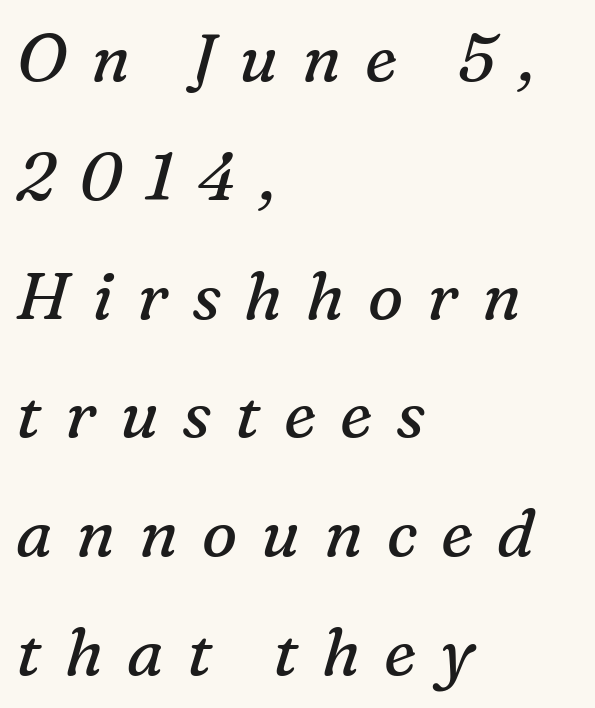
The image shows 66 px regular-weight serif type, italic (leaning right); set left-aligned, line spacing 1.8x, unusually wide letter spacing (+0.36 em), not underlined; medium stroke contrast and a medium x-height.
